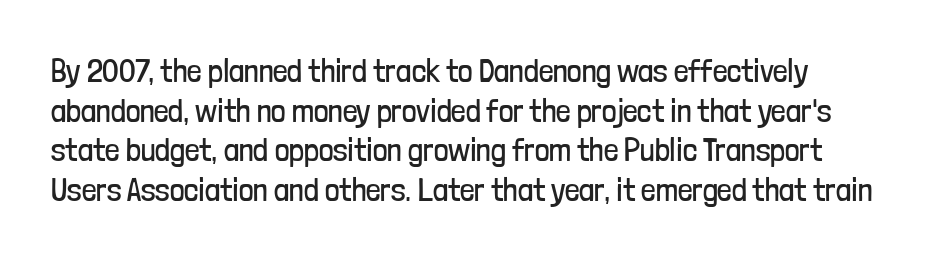
The image shows 32 px regular-weight, condensed sans-serif type, upright; set line spacing 1.24x, normal letter spacing, not underlined; low stroke contrast and a medium x-height.
